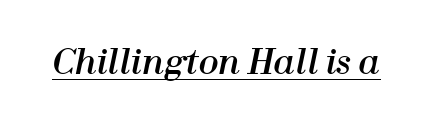
The image shows 33 px text type, italic (leaning right); set normal letter spacing, underlined; high stroke contrast and a medium x-height.
